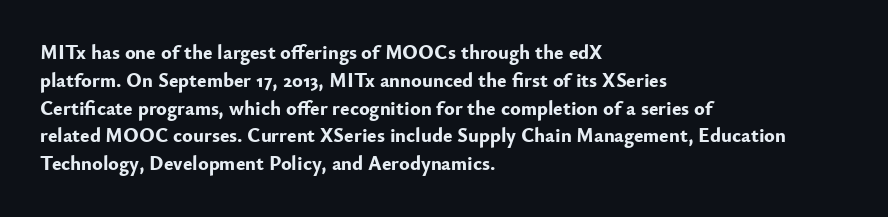
{"italic": "no", "bold": "yes", "underline": "no", "align": "left", "line_spacing": "normal", "line_spacing_ratio": 1.39, "letter_spacing": "normal", "letter_spacing_em": 0.0, "glyph_px": 20}
